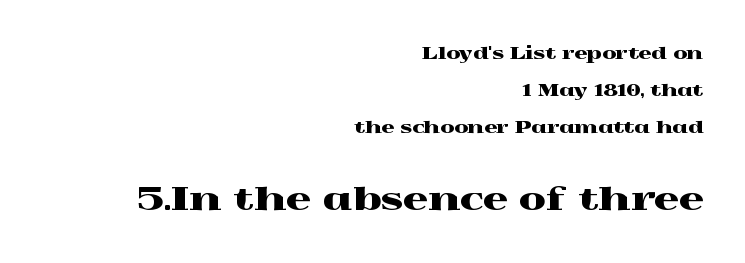
{"serif": "yes", "italic": "no", "width": "wide", "x_height": "medium", "monospaced": "no", "underline": "no", "align": "right", "line_spacing": "loose", "line_spacing_ratio": 2.31, "letter_spacing": "normal", "letter_spacing_em": 0.0, "larger_block": "second", "size_ratio": 1.94, "glyph_px": 31}
